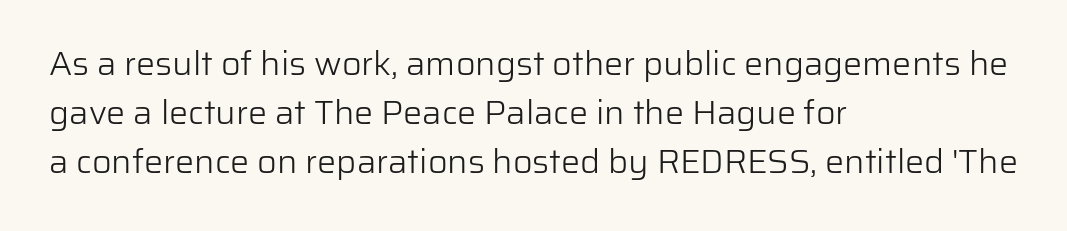
The image shows 34 px light sans-serif type, upright; set left-aligned, normal line spacing (1.44x), normal letter spacing, not underlined; low stroke contrast and a medium x-height.
